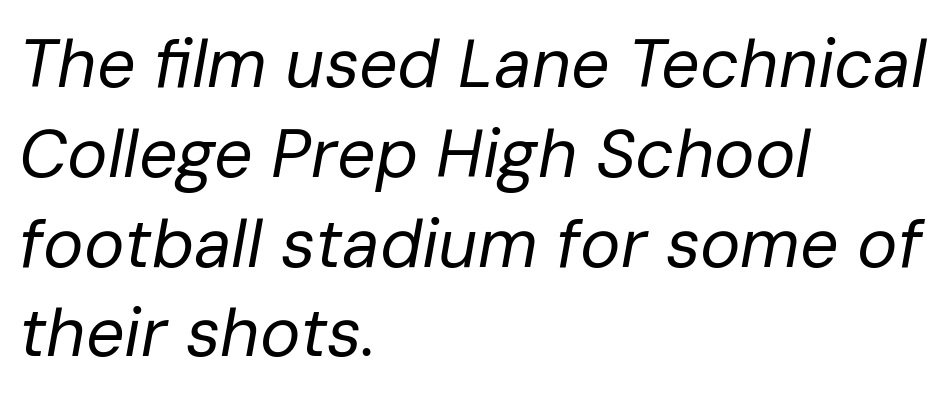
{"italic": "yes", "lean": "right", "slant_degrees": 10, "bold": "no", "weight": "regular", "width": "normal", "stroke_contrast": "low", "x_height": "medium", "monospaced": "no", "underline": "no", "align": "left", "line_spacing": "normal", "line_spacing_ratio": 1.32, "letter_spacing": "normal", "letter_spacing_em": 0.0, "glyph_px": 68}
